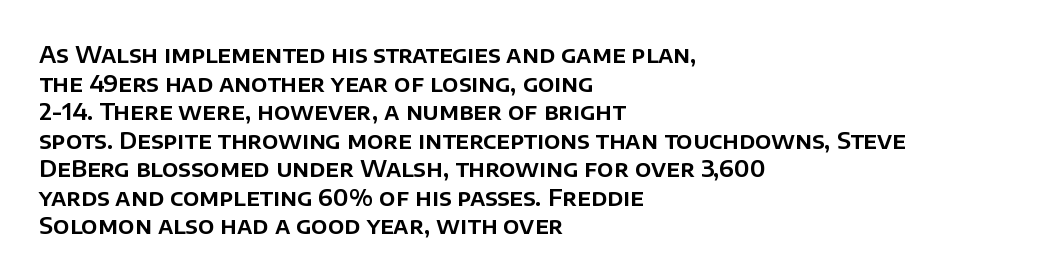
Each line starts at the same left margin while the right side varies. This sample uses plain, unmodified letter spacing. Only glyphs here, with clear space below each row. The letters stand upright; this is a roman face.
